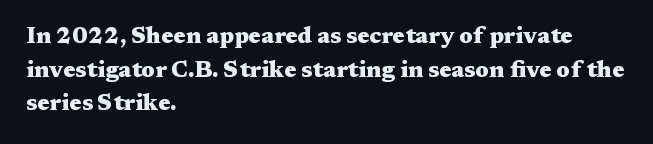
Each line starts at the same left margin while the right side varies. One glance says typical: line gaps are just what's usual. Nope, not italic — everything's standing straight. Plenty of ink on the page — the face is bold.
